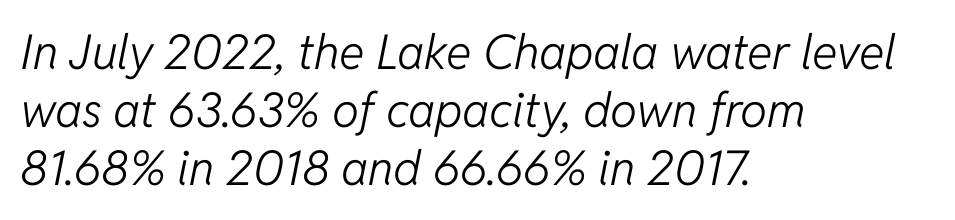
{"italic": "yes", "lean": "right", "slant_degrees": 11, "bold": "no", "weight": "light", "width": "normal", "stroke_contrast": "low", "x_height": "medium", "monospaced": "no", "underline": "no", "align": "left", "line_spacing_ratio": 1.21, "letter_spacing": "normal", "letter_spacing_em": 0.0, "glyph_px": 48}
